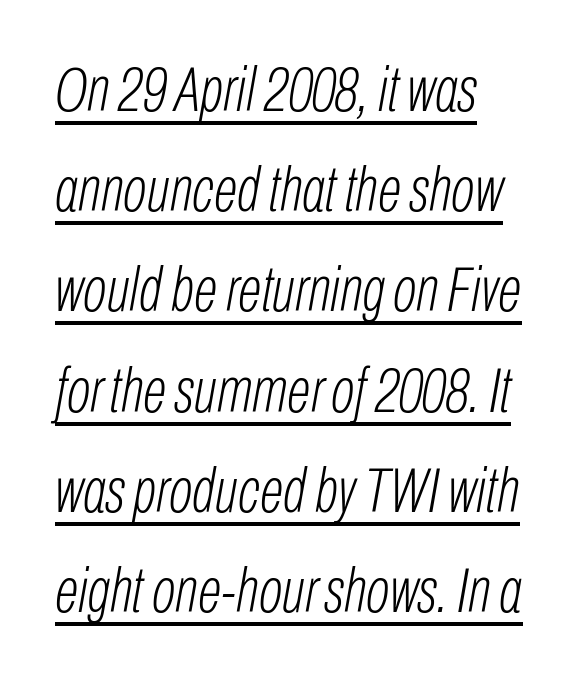
{"italic": "yes", "lean": "right", "slant_degrees": 10, "bold": "no", "weight": "light", "width": "condensed", "stroke_contrast": "low", "x_height": "medium", "monospaced": "no", "underline": "yes", "align": "left", "line_spacing": "normal", "line_spacing_ratio": 1.59, "letter_spacing": "normal", "letter_spacing_em": 0.0, "glyph_px": 63}
